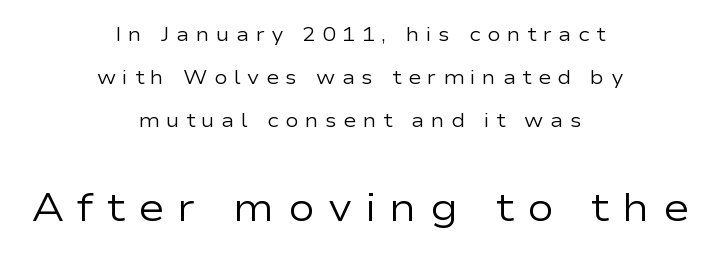
The image shows 40 px regular-weight, wide sans-serif type, upright; set centered, loose line spacing (2.14x), unusually wide letter spacing (+0.32 em), not underlined; the second (bottom) block is 2.0x larger; low stroke contrast and a medium x-height.
